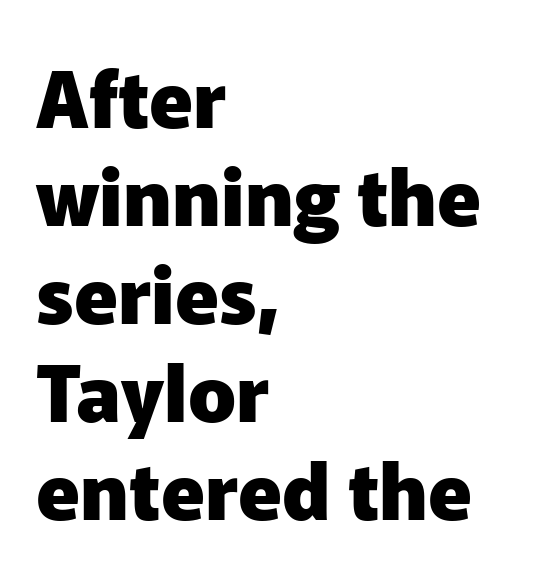
Examine the stroke ends and you'll find no serifs. Strong, thick strokes mark this as bold type. The face used here is rendered with its standard letterfit. Quick note: underline off. Does the lettering tilt? It doesn't — this is upright.
